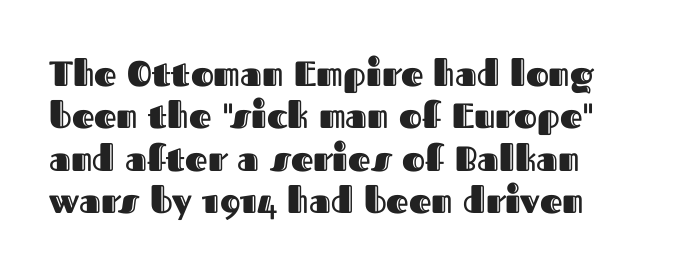
Q: Is the text italic (slanted)? A: No, it is upright.
Q: Is the text underlined? A: No.
Q: Is the spacing between letters normal or unusually wide? A: Normal.
Q: Width (condensed, normal, or wide)? A: Normal.
Q: x-height? A: Medium.
Q: Monospaced? A: No.
